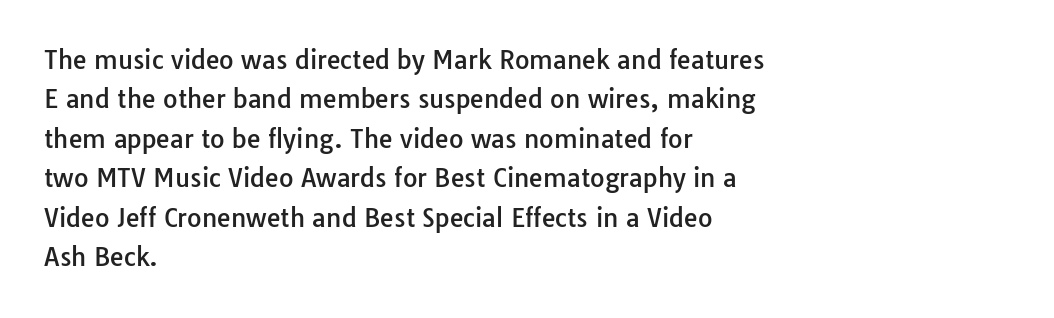
{"italic": "no", "underline": "no", "align": "left", "line_spacing": "normal", "line_spacing_ratio": 1.58, "letter_spacing": "normal", "letter_spacing_em": 0.0, "glyph_px": 25}
